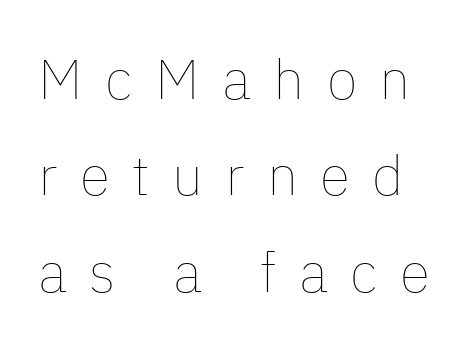
{"italic": "no", "bold": "no", "weight": "thin", "width": "normal", "stroke_contrast": "low", "x_height": "medium", "monospaced": "no", "underline": "no", "line_spacing_ratio": 1.72, "letter_spacing": "wide", "letter_spacing_em": 0.4, "glyph_px": 56}
